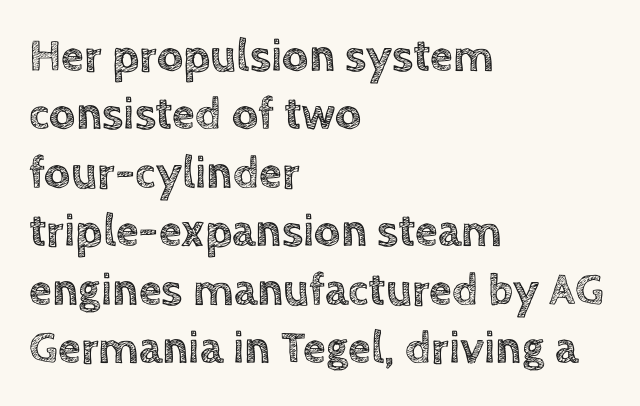
Q: Is the text italic (slanted)? A: No, it is upright.
Q: Is the text underlined? A: No.
Q: How is the paragraph aligned? A: Left-aligned.
Q: Is the spacing between letters normal or unusually wide? A: Normal.
Q: Is the spacing between lines tight, normal or loose? A: Normal.
Q: Width (condensed, normal, or wide)? A: Normal.
Q: x-height? A: Large.
Q: Monospaced? A: No.
